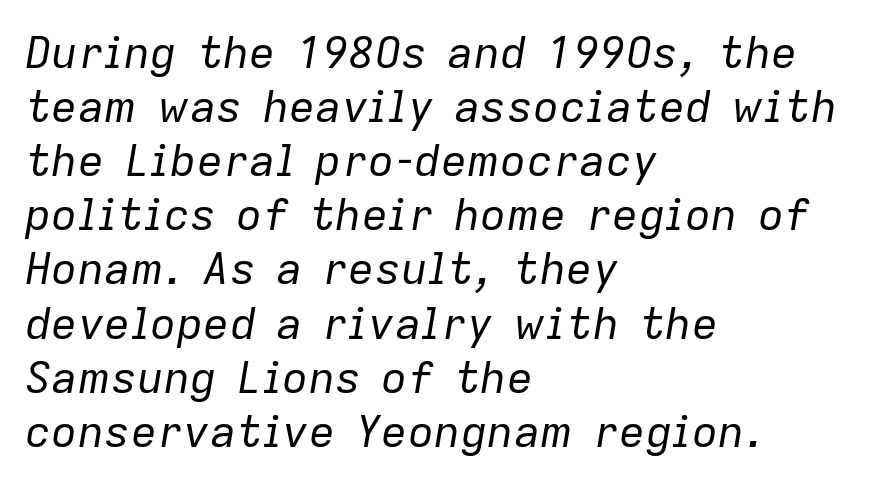
{"italic": "yes", "lean": "right", "slant_degrees": 9, "bold": "no", "weight": "regular", "width": "normal", "stroke_contrast": "low", "x_height": "medium", "monospaced": "no", "underline": "no", "align": "left", "line_spacing_ratio": 1.23, "letter_spacing": "normal", "letter_spacing_em": 0.0, "glyph_px": 44}
